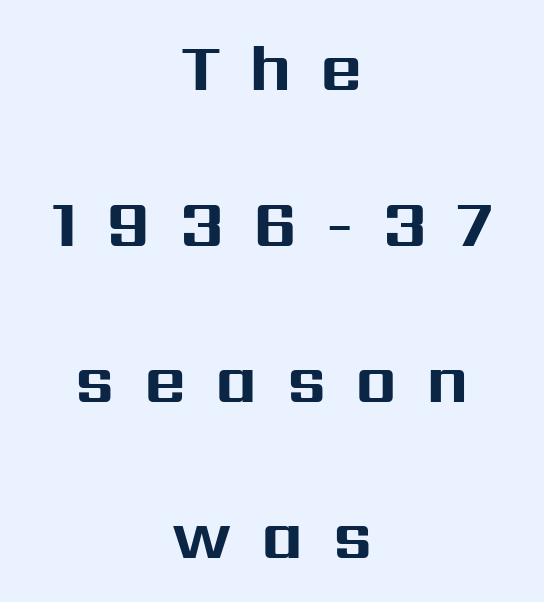
Compared with typical body copy, the letter spacing here is much looser. Underlining? Definitely not there. A student would call this center alignment; a typographer would say set centered. Vertical strokes here are truly vertical. Look at the stroke-to-counter ratio: heavy, a bold.
